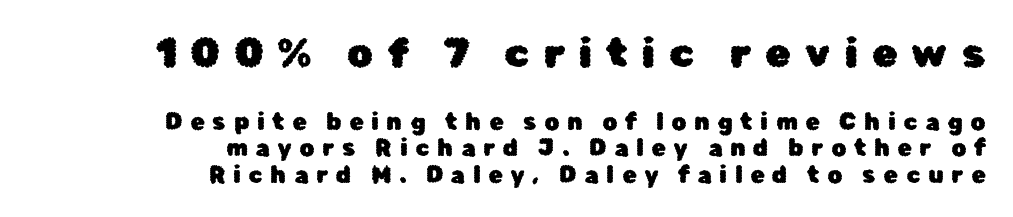
The image shows 41 px sans-serif type, upright; set right-aligned, tight line spacing (1.15x), unusually wide letter spacing (+0.34 em), not underlined; the first (top) block is 1.78x larger; low stroke contrast and a medium x-height.
